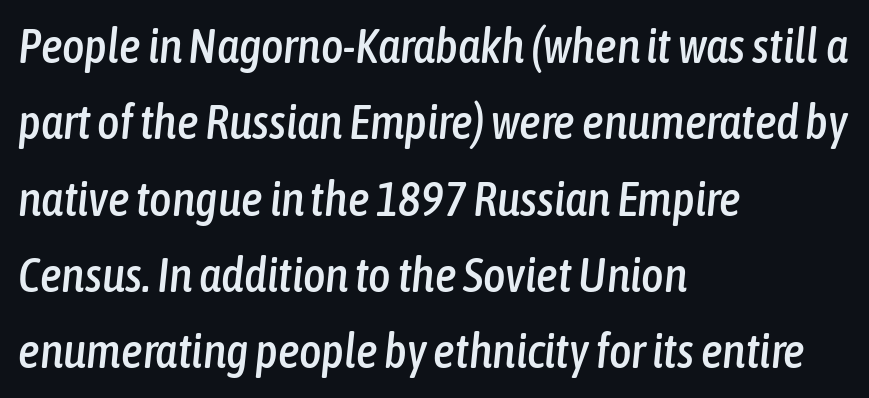
The image shows 48 px condensed type, italic (leaning right); set left-aligned, normal line spacing (1.59x), normal letter spacing, not underlined; low stroke contrast and a medium x-height.
